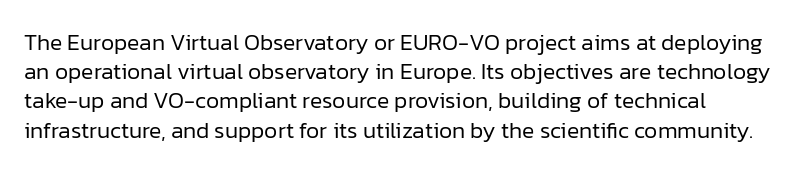
{"italic": "no", "bold": "no", "underline": "no", "align": "left", "line_spacing": "normal", "line_spacing_ratio": 1.27, "letter_spacing": "normal", "letter_spacing_em": 0.0, "glyph_px": 23}
